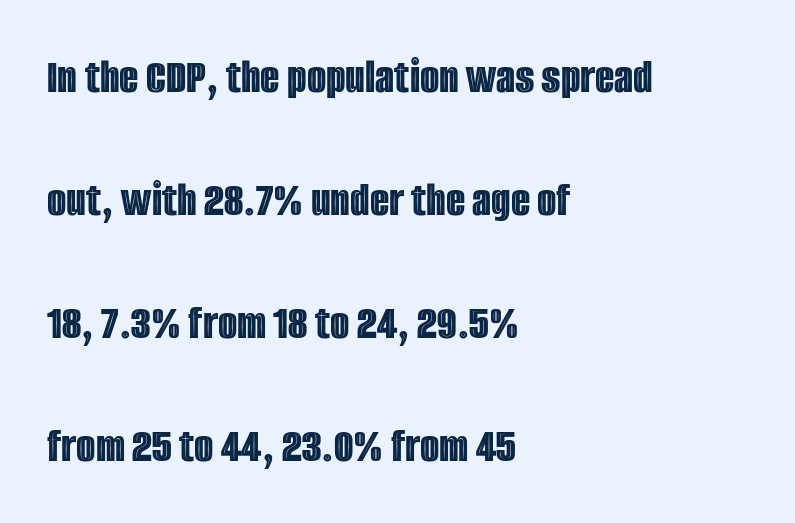
The image shows 50 px condensed type, upright; set left-aligned, loose line spacing (2.46x), normal letter spacing, not underlined; a large x-height.
